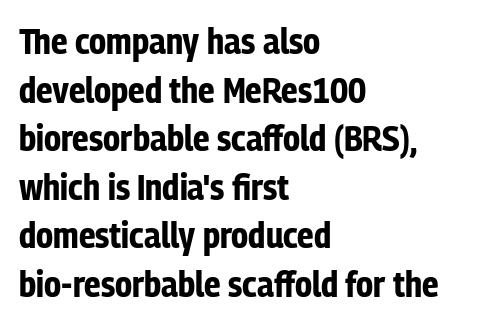
Q: Is the text bold? A: Yes.
Q: Is the text italic (slanted)? A: No, it is upright.
Q: Is the typeface a serif or a sans-serif typeface? A: Sans-serif.
Q: Is the text underlined? A: No.
Q: How is the paragraph aligned? A: Left-aligned.
Q: Is the spacing between letters normal or unusually wide? A: Normal.
Q: Is the spacing between lines tight, normal or loose? A: Normal.
Q: Width (condensed, normal, or wide)? A: Condensed.
Q: Stroke contrast? A: Low.
Q: x-height? A: Medium.
Q: Monospaced? A: No.
